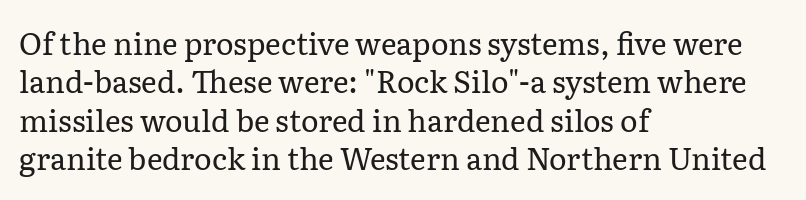
The image shows 30 px regular-weight serif type, upright; set left-aligned, normal line spacing (1.28x), normal letter spacing, not underlined; low stroke contrast and a medium x-height.
